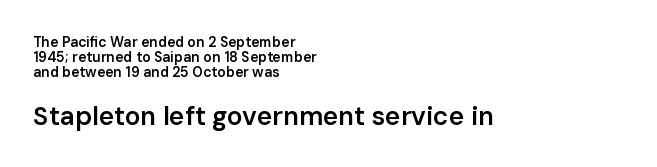
Summary of weight: moderately heavy, a semibold. Each new line begins almost immediately beneath the previous one. These lines are set flush left with a ragged right edge. Has an underline been added? It has not. Typesetter's note — lower block bumped up in size, upper block left smaller.
